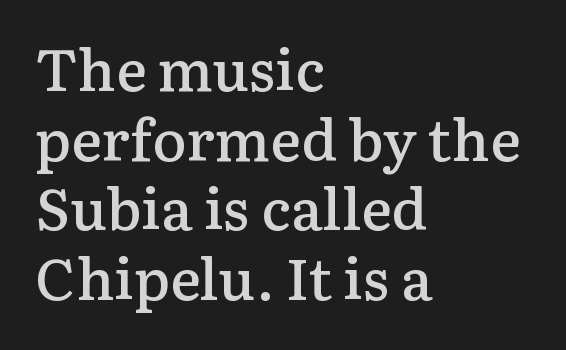
Q: Is the text bold? A: Semi-bold.
Q: Is the text italic (slanted)? A: No, it is upright.
Q: Is the typeface a serif or a sans-serif typeface? A: Serif.
Q: Is the text underlined? A: No.
Q: How is the paragraph aligned? A: Left-aligned.
Q: Is the spacing between letters normal or unusually wide? A: Normal.
Q: Width (condensed, normal, or wide)? A: Normal.
Q: Stroke contrast? A: Low.
Q: x-height? A: Medium.
Q: Monospaced? A: No.
